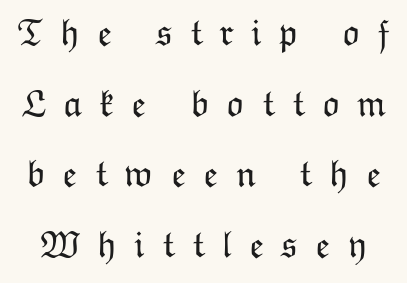
Q: Is the text bold? A: No.
Q: Is the text italic (slanted)? A: No, it is upright.
Q: Is the text underlined? A: No.
Q: Is the spacing between letters normal or unusually wide? A: Unusually wide.
Q: Width (condensed, normal, or wide)? A: Normal.
Q: Stroke contrast? A: Low.
Q: x-height? A: Medium.
Q: Monospaced? A: No.
